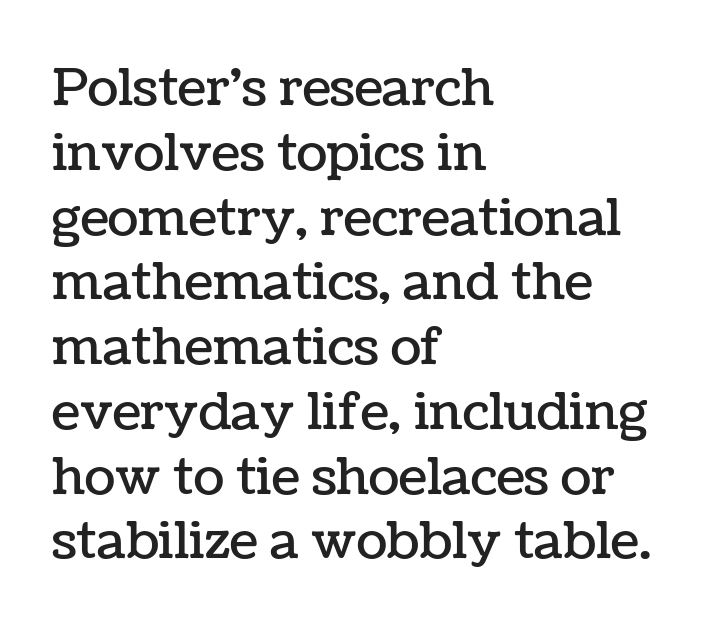
The block of text has a typical density, with ordinary space between rows. Spacing between characters is what you'd get straight out of the box. Check the space under the baseline: it is left empty. The letters stand upright; this is a roman face. Is this a fixed-width face? No — the glyphs have proportional, varying widths.
